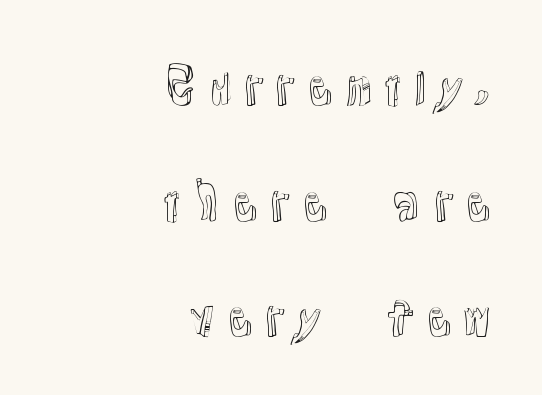
Q: Is the text italic (slanted)? A: No, it is upright.
Q: Is the text underlined? A: No.
Q: How is the paragraph aligned? A: Right-aligned.
Q: Is the spacing between lines tight, normal or loose? A: Loose.
Q: Width (condensed, normal, or wide)? A: Normal.
Q: x-height? A: Medium.
Q: Monospaced? A: No.
